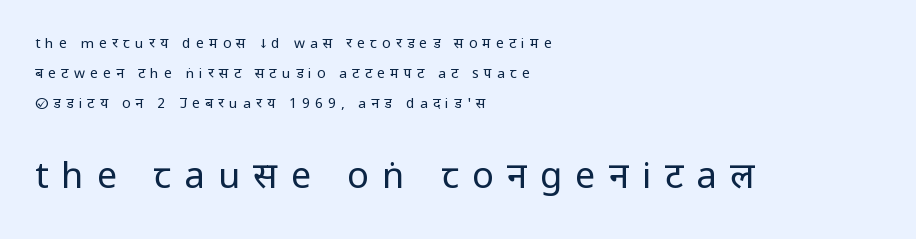
The image shows 36 px regular-weight, condensed sans-serif type, upright; set left-aligned, loose line spacing (2.15x), unusually wide letter spacing (+0.37 em), not underlined; the second (bottom) block is 2.57x larger; low stroke contrast and a large x-height.
